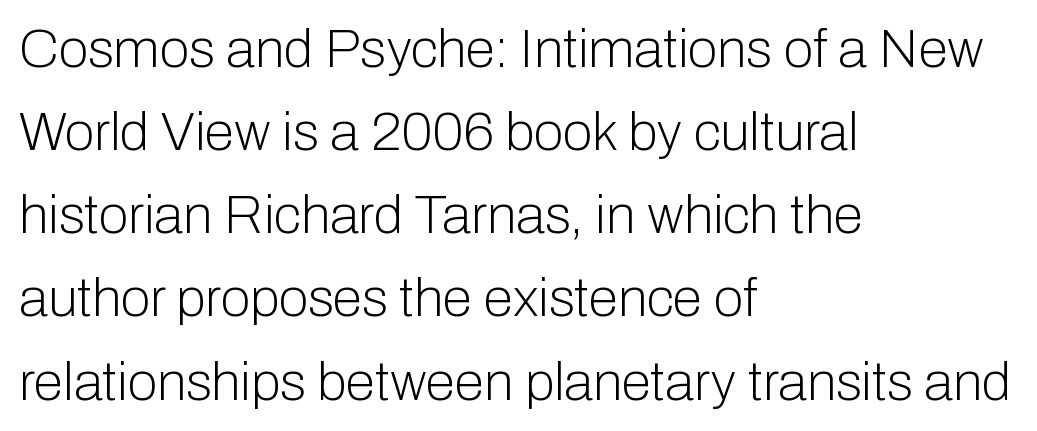
Q: Is the text bold? A: No.
Q: Is the text italic (slanted)? A: No, it is upright.
Q: Is the typeface a serif or a sans-serif typeface? A: Sans-serif.
Q: Is the text underlined? A: No.
Q: How is the paragraph aligned? A: Left-aligned.
Q: Is the spacing between letters normal or unusually wide? A: Normal.
Q: Is the spacing between lines tight, normal or loose? A: Normal.
Q: Width (condensed, normal, or wide)? A: Normal.
Q: Stroke contrast? A: Low.
Q: x-height? A: Medium.
Q: Monospaced? A: No.
